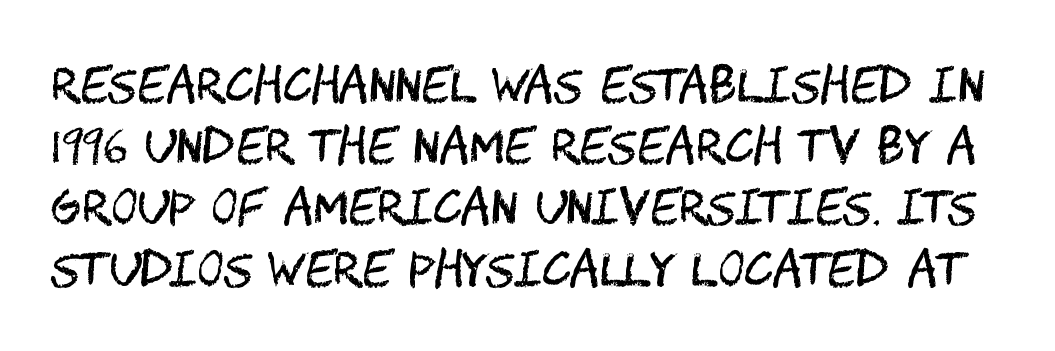
Q: Is the text bold? A: No.
Q: Is the text italic (slanted)? A: No, it is upright.
Q: Is the typeface a serif or a sans-serif typeface? A: Sans-serif.
Q: Is the text underlined? A: No.
Q: Is the spacing between letters normal or unusually wide? A: Normal.
Q: Is the spacing between lines tight, normal or loose? A: Normal.
Q: Width (condensed, normal, or wide)? A: Condensed.
Q: Stroke contrast? A: Medium.
Q: x-height? A: Large.
